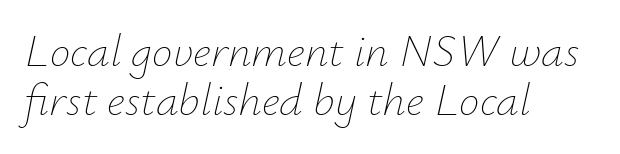
The rendering uses a small line-height, squeezing the rows. Glance below the letters and you will spot only blank space. Bold? No — there's no thickening of the strokes. Note the varied advance widths — an 'i' is clearly narrower than an 'm'.
